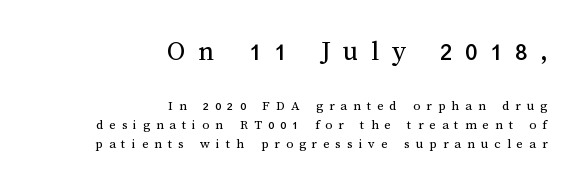
The image shows 29 px regular-weight type, upright; set right-aligned, normal line spacing (1.34x), unusually wide letter spacing (+0.43 em), not underlined; the first (top) block is 2.07x larger; medium stroke contrast and a medium x-height.
